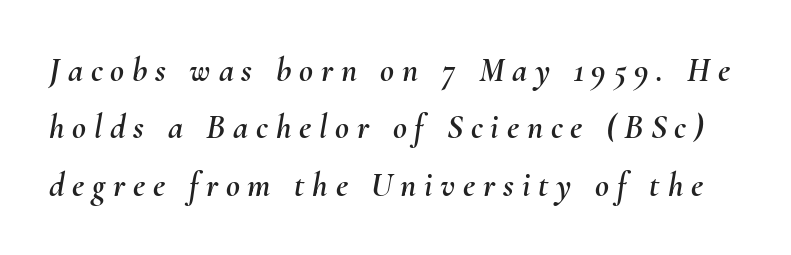
The image shows 34 px text type, italic (leaning right); set normal line spacing (1.69x), unusually wide letter spacing (+0.23 em), not underlined; medium stroke contrast and a small x-height.
